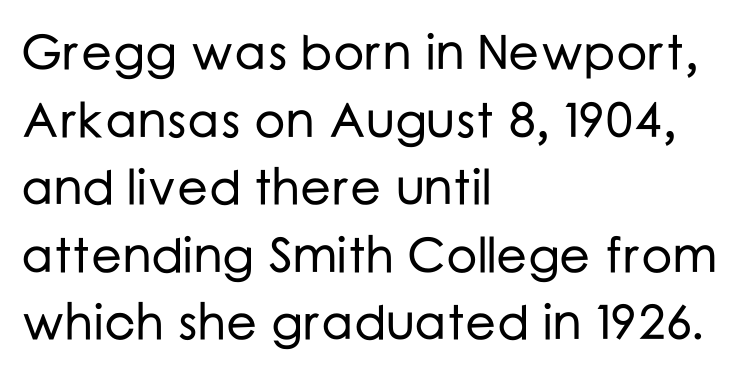
{"serif": "no", "italic": "no", "width": "normal", "stroke_contrast": "low", "x_height": "medium", "monospaced": "no", "underline": "no", "align": "left", "line_spacing": "normal", "line_spacing_ratio": 1.38, "letter_spacing": "normal", "letter_spacing_em": 0.0, "glyph_px": 49}
